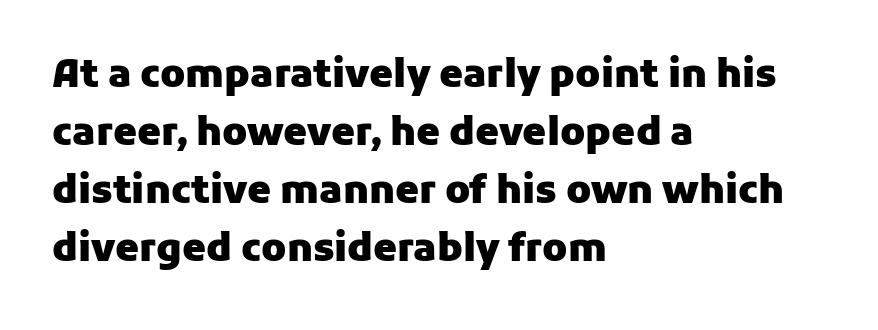
{"serif": "no", "italic": "no", "bold": "yes", "weight": "heavy", "width": "normal", "stroke_contrast": "low", "x_height": "medium", "monospaced": "no", "underline": "no", "align": "left", "line_spacing": "normal", "line_spacing_ratio": 1.53, "letter_spacing": "normal", "letter_spacing_em": 0.0, "glyph_px": 38}
